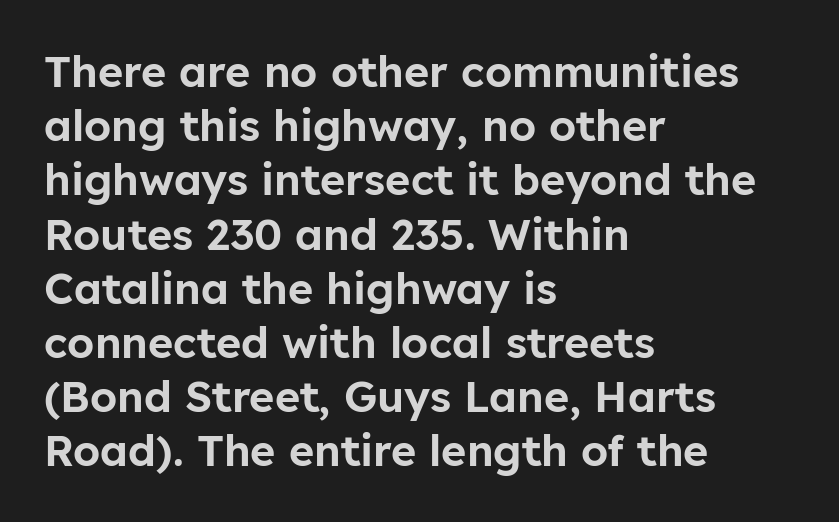
Q: Is the text italic (slanted)? A: No, it is upright.
Q: Is the typeface a serif or a sans-serif typeface? A: Sans-serif.
Q: Is the text underlined? A: No.
Q: How is the paragraph aligned? A: Left-aligned.
Q: Is the spacing between letters normal or unusually wide? A: Normal.
Q: Is the spacing between lines tight, normal or loose? A: Normal.
Q: Width (condensed, normal, or wide)? A: Normal.
Q: Stroke contrast? A: Low.
Q: x-height? A: Medium.
Q: Monospaced? A: No.
